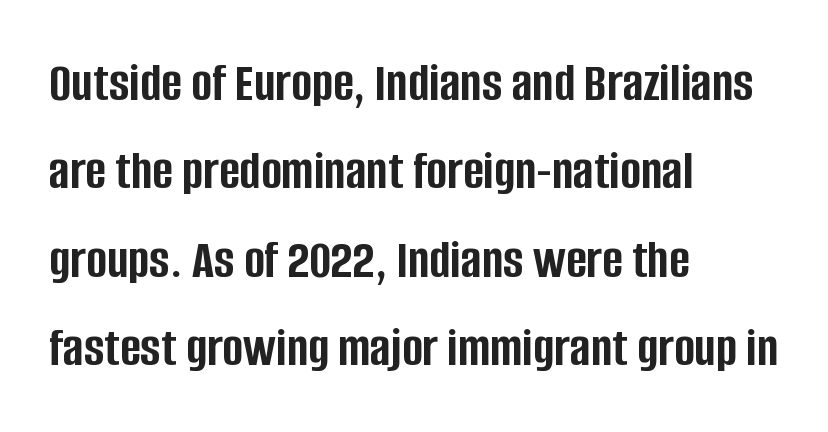
{"serif": "no", "italic": "no", "bold": "yes", "weight": "semibold", "width": "condensed", "stroke_contrast": "low", "x_height": "large", "monospaced": "no", "underline": "no", "align": "left", "line_spacing": "normal", "line_spacing_ratio": 1.58, "letter_spacing": "normal", "letter_spacing_em": 0.0, "glyph_px": 56}
